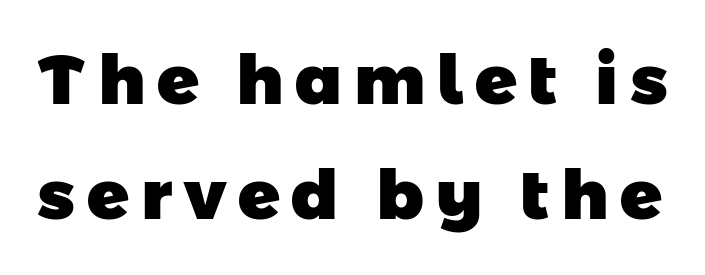
{"serif": "no", "bold": "yes", "weight": "heavy", "width": "normal", "stroke_contrast": "low", "x_height": "medium", "monospaced": "no", "underline": "no", "line_spacing": "normal", "line_spacing_ratio": 1.67, "glyph_px": 69}
